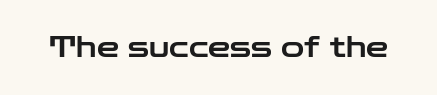
The image shows 28 px wide sans-serif type, upright; set normal letter spacing, not underlined; low stroke contrast and a medium x-height.
